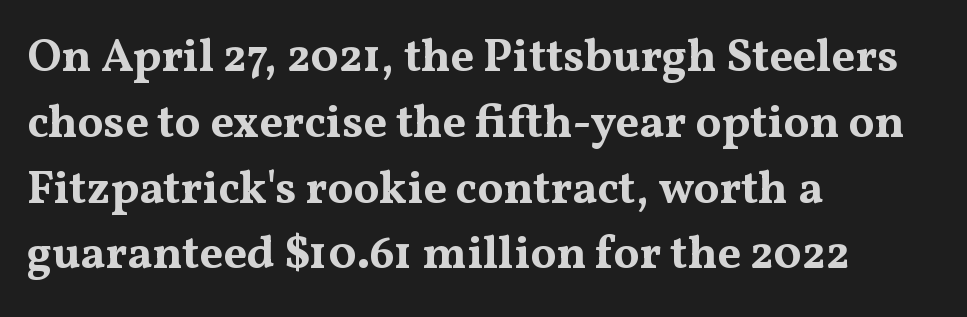
Q: Is the text bold? A: Yes.
Q: Is the text italic (slanted)? A: No, it is upright.
Q: Is the typeface a serif or a sans-serif typeface? A: Serif.
Q: Is the text underlined? A: No.
Q: How is the paragraph aligned? A: Left-aligned.
Q: Is the spacing between letters normal or unusually wide? A: Normal.
Q: Is the spacing between lines tight, normal or loose? A: Normal.
Q: Width (condensed, normal, or wide)? A: Wide.
Q: Stroke contrast? A: Medium.
Q: x-height? A: Medium.
Q: Monospaced? A: No.
